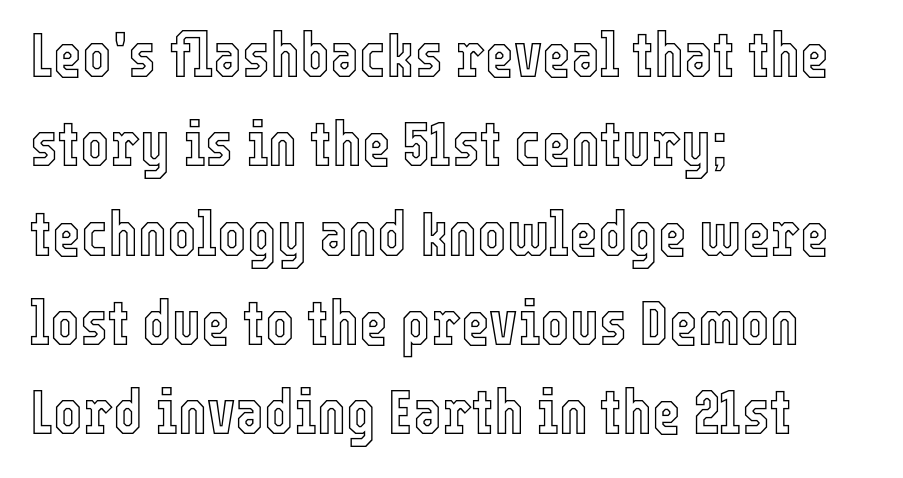
The image shows 62 px condensed type, upright; set left-aligned, normal line spacing (1.44x), normal letter spacing, not underlined; a medium x-height.
